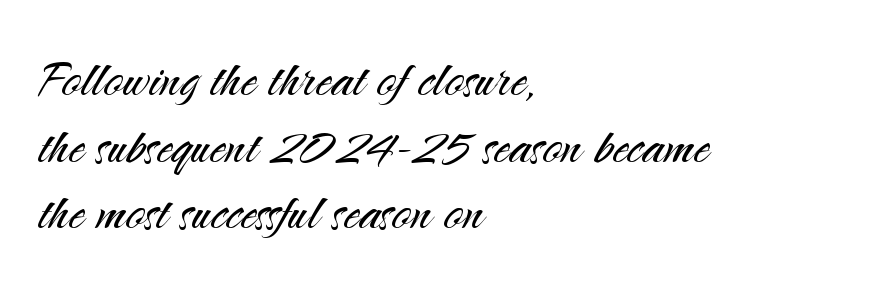
The image shows 64 px light sans-serif type; set left-aligned, tight line spacing (1.04x), normal letter spacing, not underlined; medium stroke contrast and a small x-height.
